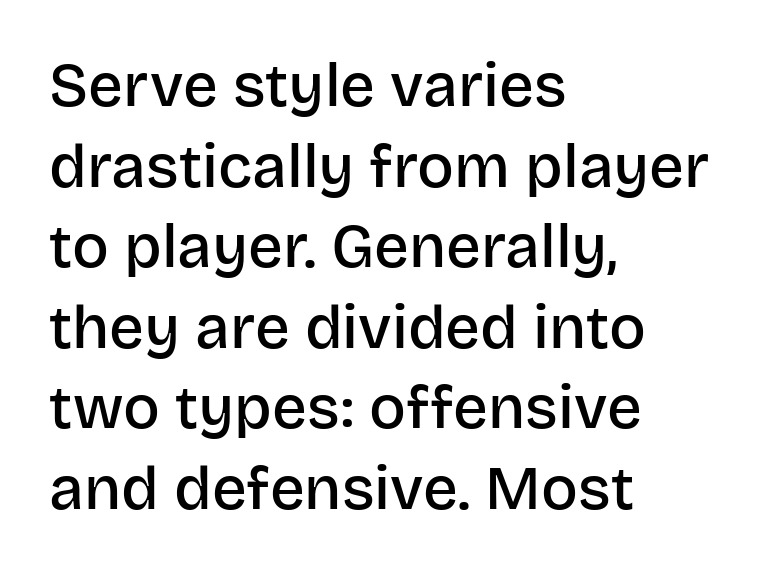
{"serif": "no", "italic": "no", "bold": "semi", "weight": "semibold", "width": "normal", "stroke_contrast": "low", "x_height": "large", "monospaced": "no", "underline": "no", "align": "left", "line_spacing": "normal", "line_spacing_ratio": 1.32, "letter_spacing": "normal", "letter_spacing_em": 0.0, "glyph_px": 61}
